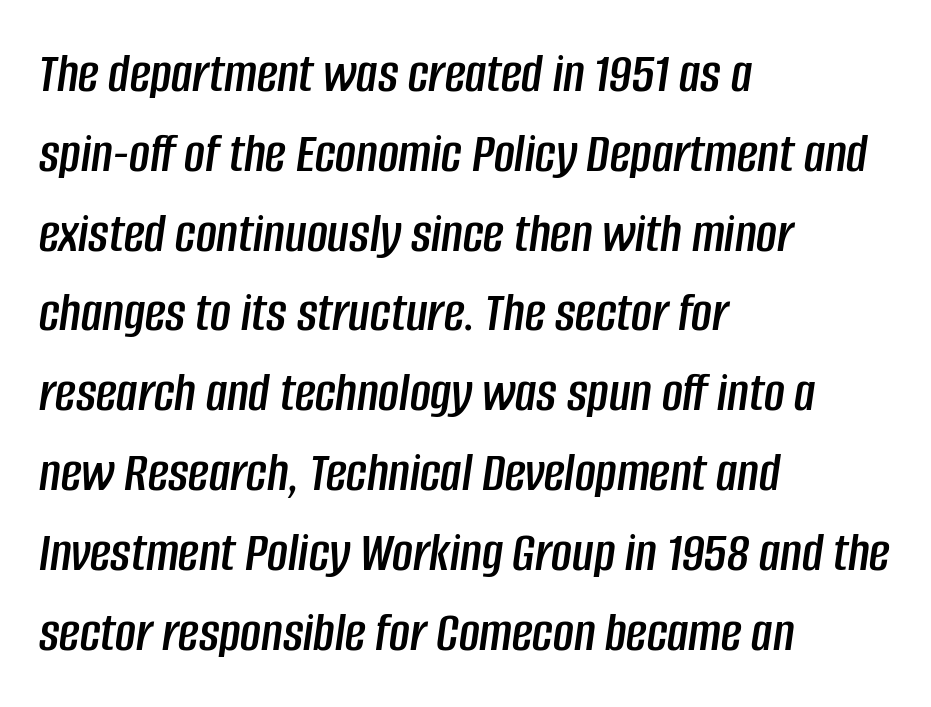
{"italic": "yes", "lean": "right", "slant_degrees": 8, "width": "condensed", "stroke_contrast": "low", "x_height": "large", "monospaced": "no", "underline": "no", "align": "left", "line_spacing": "normal", "line_spacing_ratio": 1.4, "letter_spacing": "normal", "letter_spacing_em": 0.0, "glyph_px": 57}
